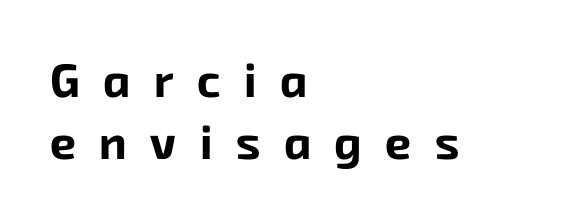
Proportional: the letters do not fall into vertical columns. This rendering employs a face without finishing strokes, i.e., a sans-serif. The rendering inserts visible extra space after every character. Layout note: lines flush left. Bare-footed words on every line. Weight: bold.
